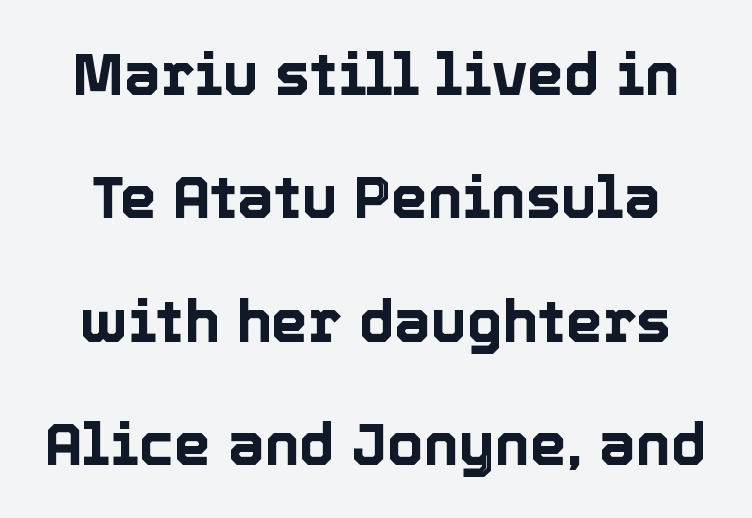
The designer dialed line spacing up above the default. Is the letter spacing exaggerated? No — it looks like the ordinary default. Each letter keeps its own natural width here, so spacing adapts to shape. Quick note: not italic, upright.
